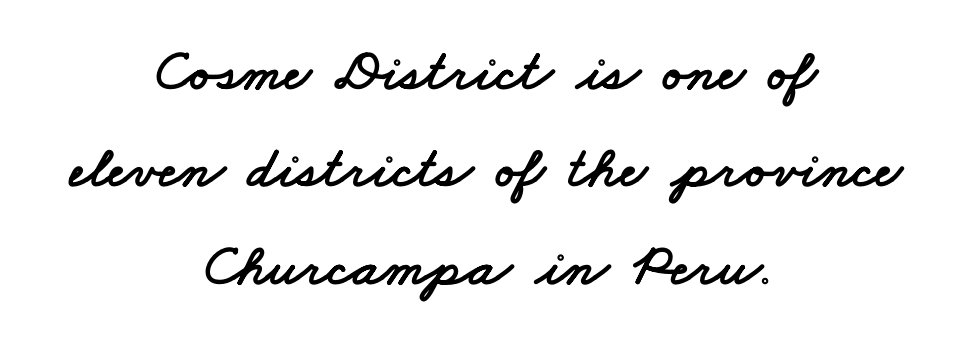
{"serif": "no", "width": "wide", "stroke_contrast": "low", "x_height": "small", "monospaced": "no", "underline": "no", "align": "center", "line_spacing": "normal", "line_spacing_ratio": 1.65, "letter_spacing": "normal", "letter_spacing_em": 0.0, "glyph_px": 59}
